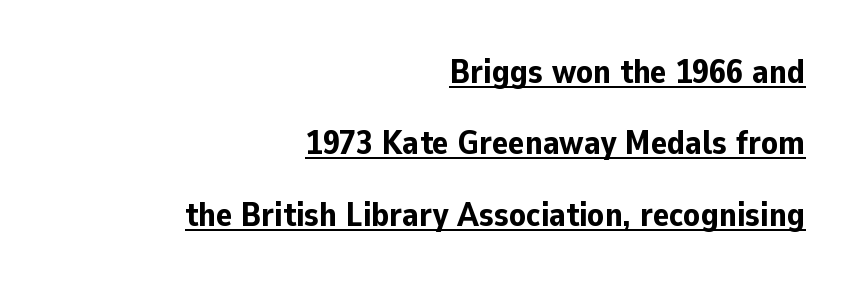
The image shows 34 px bold sans-serif type, upright; set right-aligned, loose line spacing (2.1x), normal letter spacing, underlined; low stroke contrast and a medium x-height.
